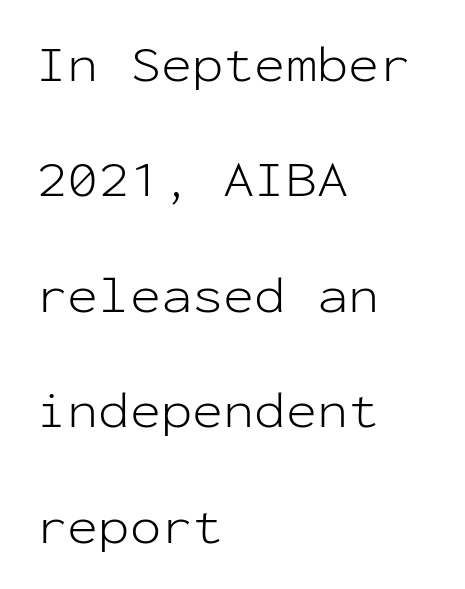
Q: Is the text bold? A: No.
Q: Is the text italic (slanted)? A: No, it is upright.
Q: Is the typeface a serif or a sans-serif typeface? A: Sans-serif.
Q: Is the text underlined? A: No.
Q: How is the paragraph aligned? A: Left-aligned.
Q: Is the spacing between letters normal or unusually wide? A: Normal.
Q: Is the spacing between lines tight, normal or loose? A: Loose.
Q: Width (condensed, normal, or wide)? A: Normal.
Q: Stroke contrast? A: Low.
Q: x-height? A: Medium.
Q: Monospaced? A: Yes.
